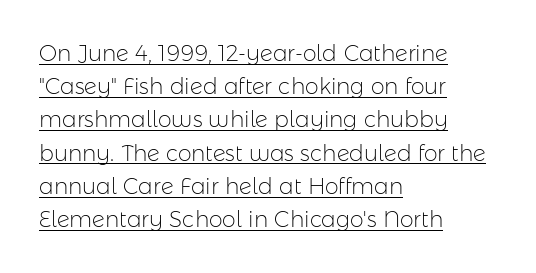
Q: Is the text bold? A: No.
Q: Is the text italic (slanted)? A: No, it is upright.
Q: Is the text underlined? A: Yes.
Q: How is the paragraph aligned? A: Left-aligned.
Q: Is the spacing between letters normal or unusually wide? A: Normal.
Q: Is the spacing between lines tight, normal or loose? A: Normal.
